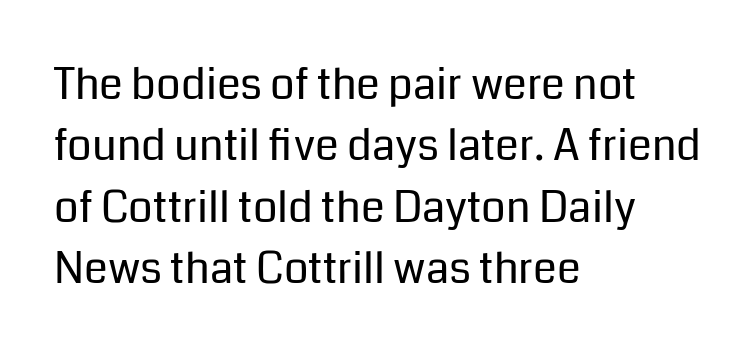
The letters advance in unequal steps, a hallmark of proportional type. When letters stand straight like this, we call the style roman or upright. The line-height multiplier appears to be the usual default. You could call the tracking neutral — neither tight nor loose. Unlike a traditional serif, this face leaves its strokes unadorned.
